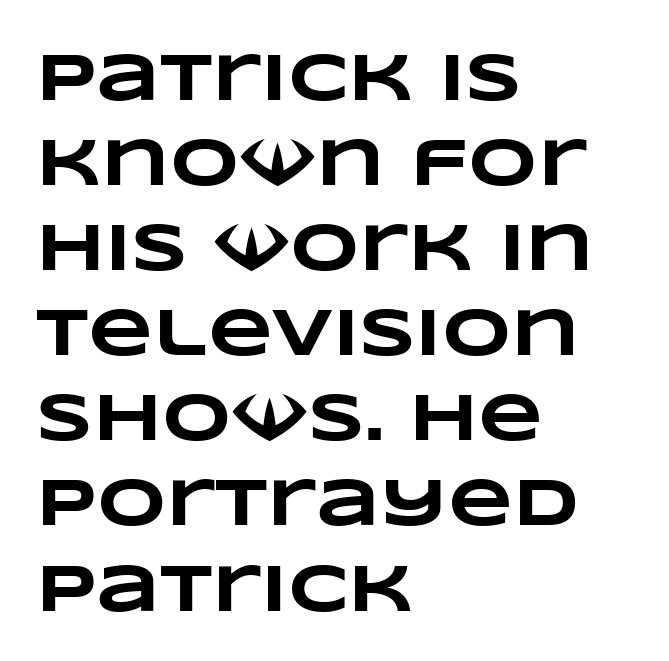
The image shows 67 px heavy, wide type; set left-aligned, normal line spacing (1.27x), normal letter spacing, not underlined; low stroke contrast and a large x-height.
